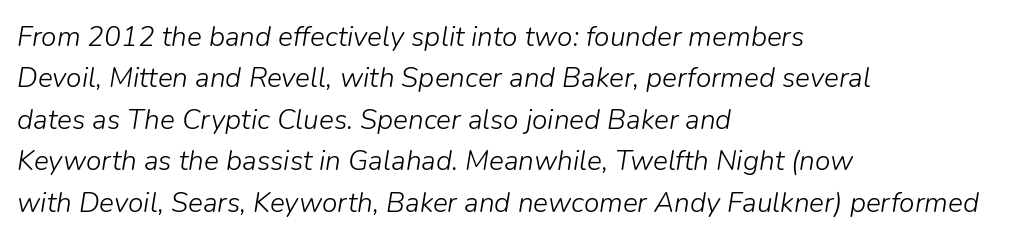
The image shows 28 px light type, italic (leaning right); set left-aligned, normal line spacing (1.48x), normal letter spacing, not underlined; low stroke contrast and a medium x-height.
